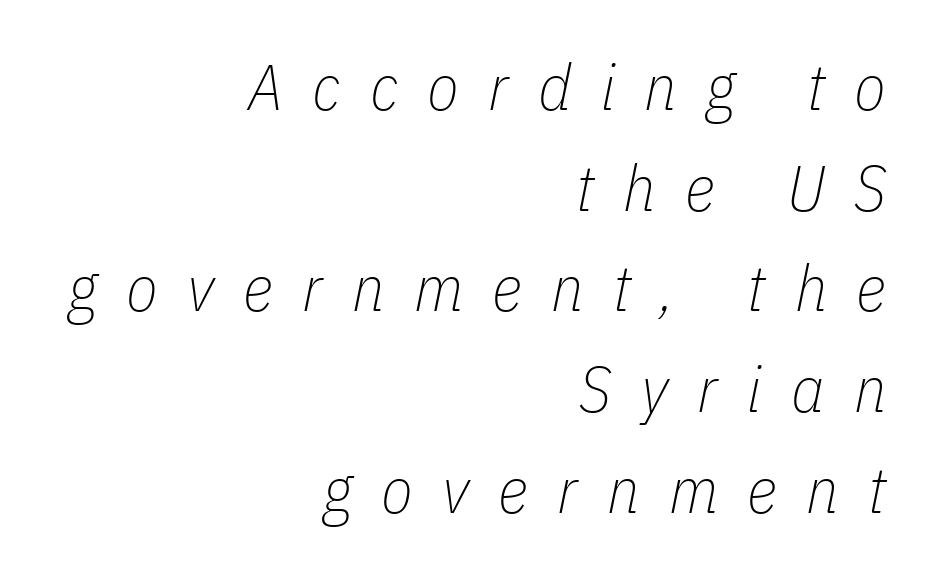
The image shows 65 px thin, condensed type, italic (leaning right); set right-aligned, normal line spacing (1.55x), unusually wide letter spacing (+0.45 em), not underlined; low stroke contrast and a medium x-height.
